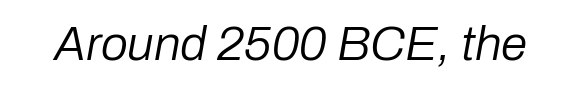
The string is rendered with underlining switched off. Is this a heavy cut? Hardly; it is regular or lighter. How are the letters spaced? Ordinarily, with no added tracking. Tall strokes in this sample are angled rather than plumb. The rendering uses natural spacing where letterforms have individual widths.
